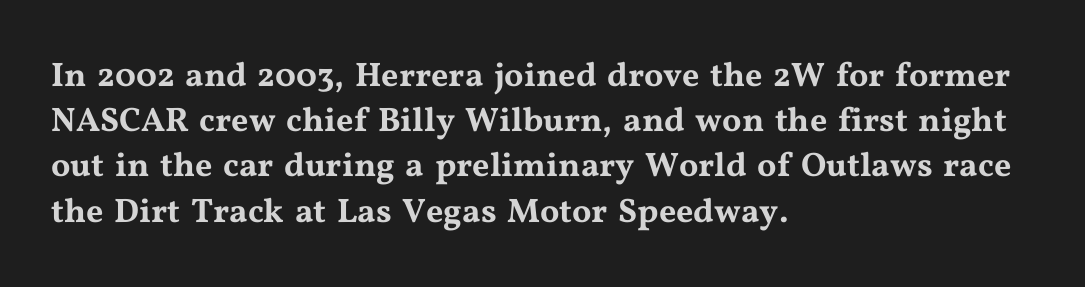
Evenly set lines give the paragraph a standard silhouette. Here the designer chose a conventional face with non-uniform glyph widths. The glyphs are unaccompanied by any horizontal stroke below them. A roman cut, with each character standing at attention. Old-style or modern, the face here clearly has serifs. You could call the tracking neutral — neither tight nor loose.
